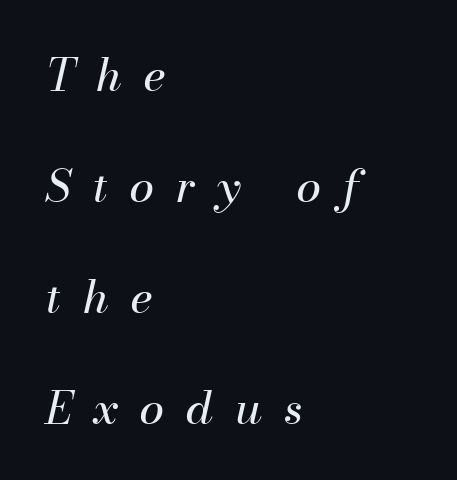
Does extra space separate the letters? Yes, quite a lot of it. Looks like regular typesetting: each glyph gets only the width it needs. Layout note: lines flush left. The baseline area is clear. One glance says open: line gaps are wider than usual. The face used here has a pronounced slope to its letters.
